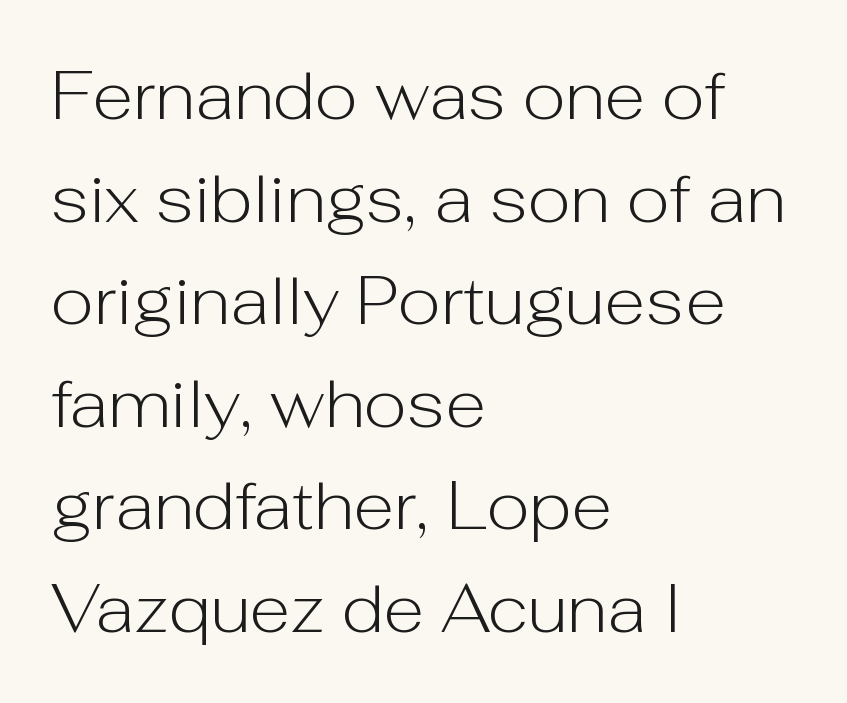
The image shows 67 px light sans-serif type, upright; set left-aligned, normal line spacing (1.53x), normal letter spacing, not underlined; low stroke contrast and a medium x-height.
